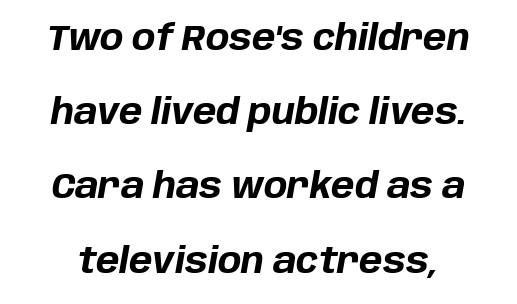
The image shows 35 px bold type, italic (leaning right); set loose line spacing (2.12x), normal letter spacing, not underlined; low stroke contrast and a large x-height.
